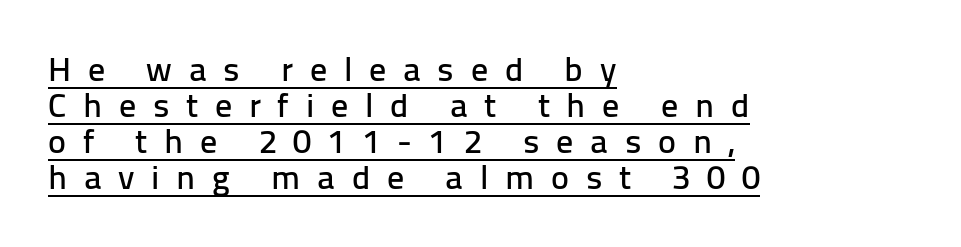
Q: Is the text italic (slanted)? A: No, it is upright.
Q: Is the typeface a serif or a sans-serif typeface? A: Sans-serif.
Q: Is the text underlined? A: Yes.
Q: How is the paragraph aligned? A: Left-aligned.
Q: Is the spacing between letters normal or unusually wide? A: Unusually wide.
Q: Is the spacing between lines tight, normal or loose? A: Tight.
Q: Width (condensed, normal, or wide)? A: Normal.
Q: Stroke contrast? A: Low.
Q: x-height? A: Medium.
Q: Monospaced? A: No.
